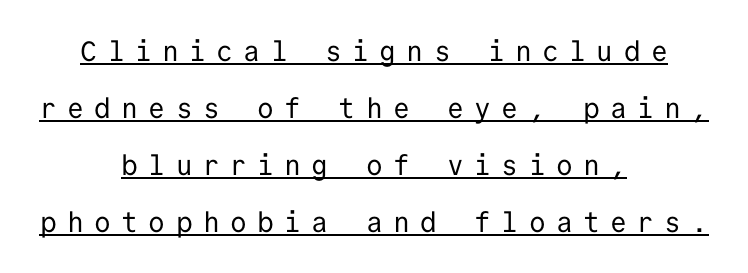
The specimen includes a rule beneath the text block's lines. These lines stand farther apart than default settings would place them. You could count columns in this text — the font is strictly monospaced. In terms of letterform style, serifs are entirely absent.
